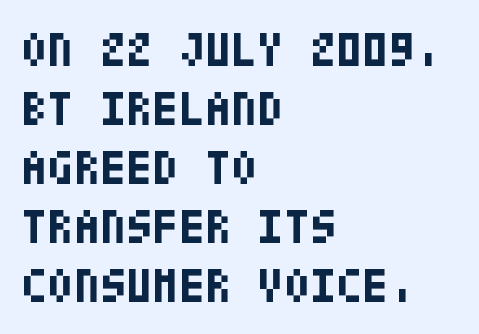
A student would call this left alignment; a typographer would say flush left, rag right. Does the lettering tilt? It doesn't — this is upright. Students, this is bold: see how much ink each stroke carries. Is the letter spacing exaggerated? No — it looks like the ordinary default.
